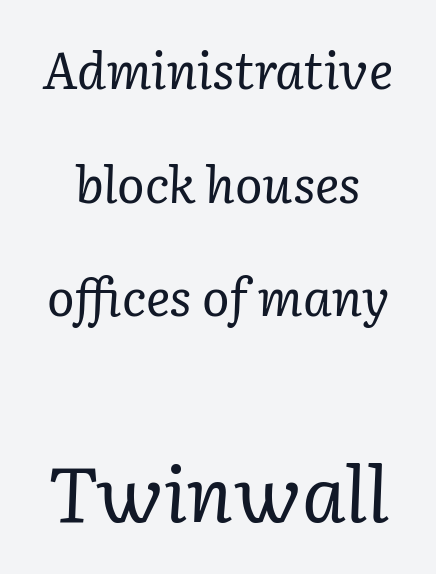
Q: Is the text bold? A: No.
Q: Is the text italic (slanted)? A: Yes, it leans right by about 2 degrees.
Q: Is the typeface a serif or a sans-serif typeface? A: Serif.
Q: Is the text underlined? A: No.
Q: Is the spacing between letters normal or unusually wide? A: Normal.
Q: Is the spacing between lines tight, normal or loose? A: Loose.
Q: Which block of text is set in a larger size, the first (top) or the second (bottom)? A: The second (bottom) one.
Q: Width (condensed, normal, or wide)? A: Normal.
Q: Stroke contrast? A: Low.
Q: x-height? A: Medium.
Q: Monospaced? A: No.
